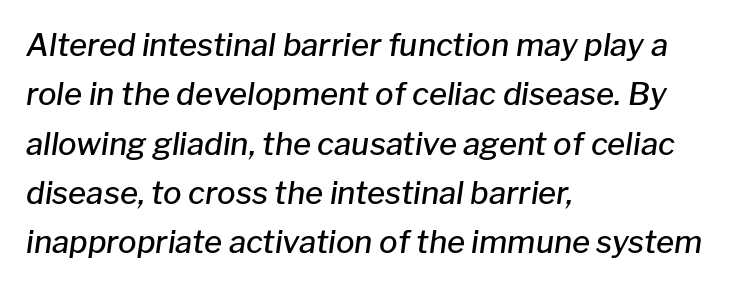
{"italic": "yes", "lean": "right", "slant_degrees": 8, "bold": "semi", "weight": "semibold", "width": "normal", "stroke_contrast": "low", "x_height": "medium", "monospaced": "no", "underline": "no", "align": "left", "line_spacing": "normal", "line_spacing_ratio": 1.59, "letter_spacing": "normal", "letter_spacing_em": 0.0, "glyph_px": 31}
